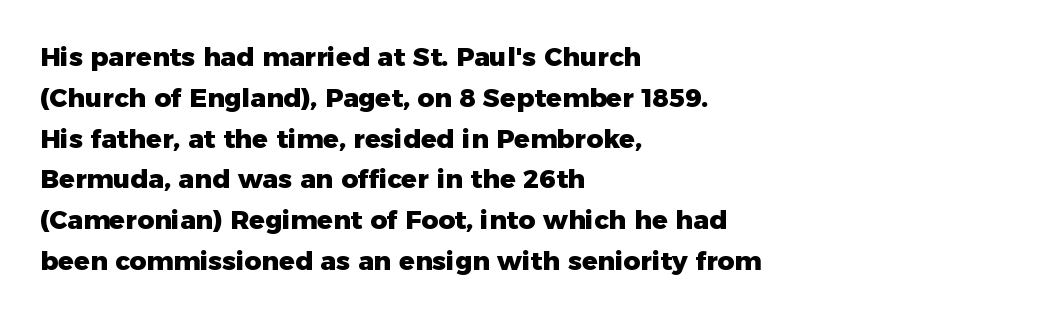
A dark, heavy texture on the line: the type is bold. Characters follow at the spacing the type designer built in. The designer left line spacing at the default. Unmarked baselines from the first word to the last. Posture: vertical.
